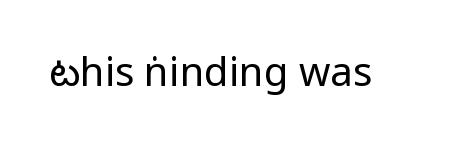
The image shows 40 px regular-weight, condensed sans-serif type, upright; set normal letter spacing, not underlined; low stroke contrast and a large x-height.
